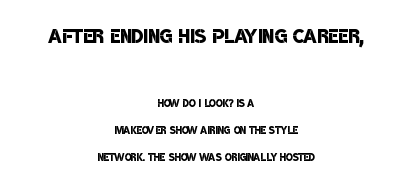
Notice how the passage keeps no hard edge, just a central spine. The passage shown is not underscored anywhere. Bigger letters appear in the top chunk; the bottom chunk is reduced. The sample has been set in demibold, a notch under bold. The designer dialed line spacing up above the default. Standard letterfit; no display-style spreading of the glyphs.
